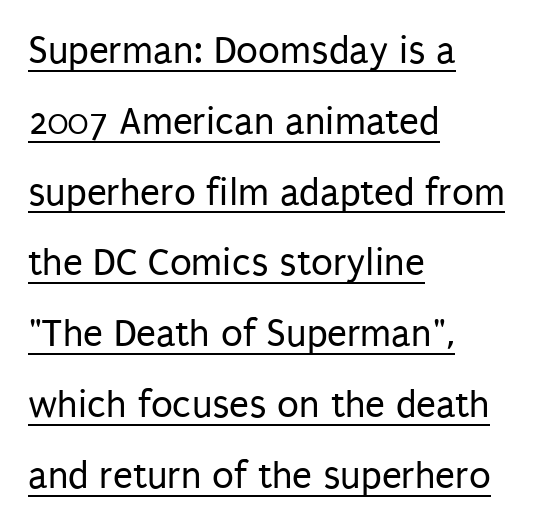
The image shows 40 px regular-weight, condensed sans-serif type, upright; set left-aligned, line spacing 1.77x, normal letter spacing, underlined; low stroke contrast and a large x-height.
